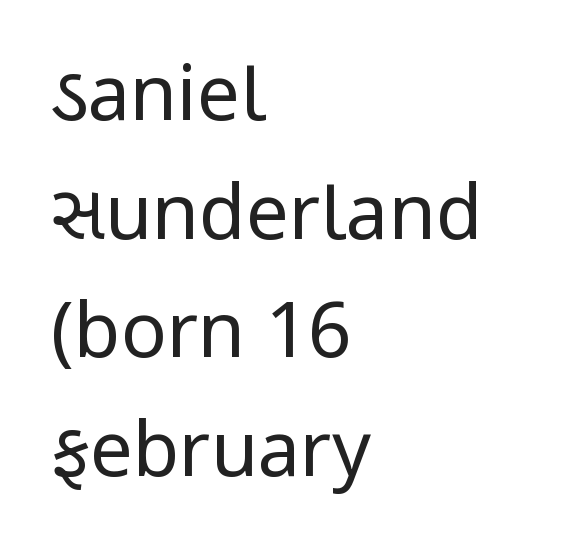
{"serif": "no", "italic": "no", "bold": "no", "weight": "regular", "width": "normal", "stroke_contrast": "low", "x_height": "medium", "monospaced": "no", "underline": "no", "align": "left", "line_spacing": "normal", "line_spacing_ratio": 1.56, "letter_spacing": "normal", "letter_spacing_em": 0.0, "glyph_px": 76}
